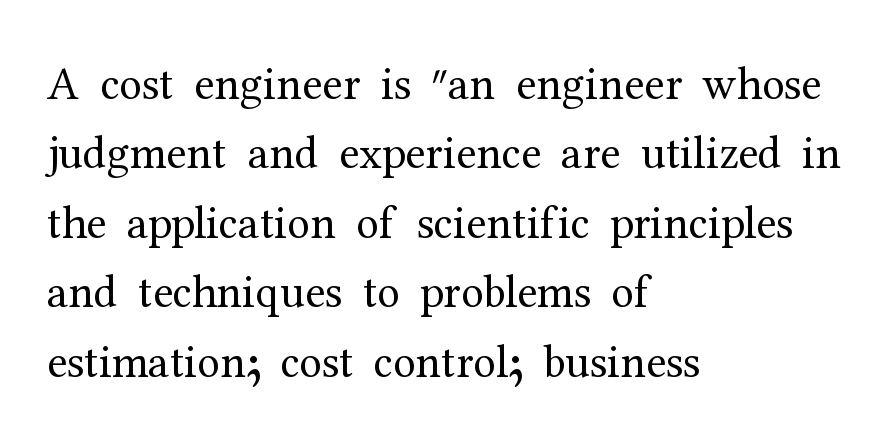
The image shows 46 px regular-weight serif type, upright; set left-aligned, normal line spacing (1.51x), normal letter spacing, not underlined; medium stroke contrast and a medium x-height.
